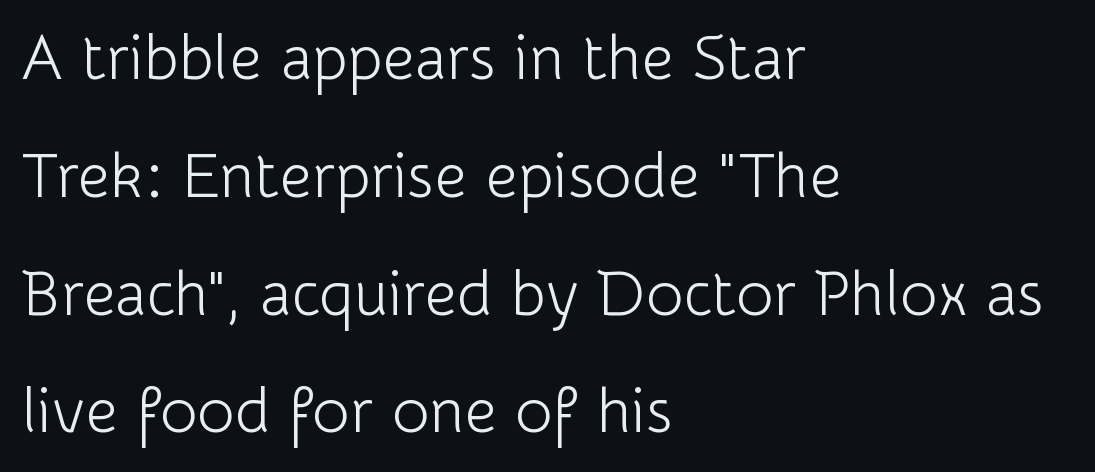
Q: Is the text bold? A: No.
Q: Is the text italic (slanted)? A: No, it is upright.
Q: Is the typeface a serif or a sans-serif typeface? A: Sans-serif.
Q: Is the text underlined? A: No.
Q: How is the paragraph aligned? A: Left-aligned.
Q: Is the spacing between letters normal or unusually wide? A: Normal.
Q: Width (condensed, normal, or wide)? A: Normal.
Q: Stroke contrast? A: Low.
Q: x-height? A: Medium.
Q: Monospaced? A: No.
